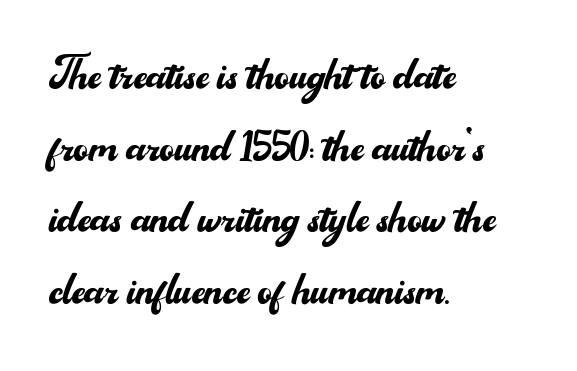
Q: Is the text bold? A: No.
Q: Is the text italic (slanted)? A: Yes.
Q: Is the typeface a serif or a sans-serif typeface? A: Sans-serif.
Q: Is the text underlined? A: No.
Q: How is the paragraph aligned? A: Left-aligned.
Q: Is the spacing between letters normal or unusually wide? A: Normal.
Q: Is the spacing between lines tight, normal or loose? A: Normal.
Q: Width (condensed, normal, or wide)? A: Normal.
Q: Stroke contrast? A: Medium.
Q: x-height? A: Small.
Q: Monospaced? A: No.
